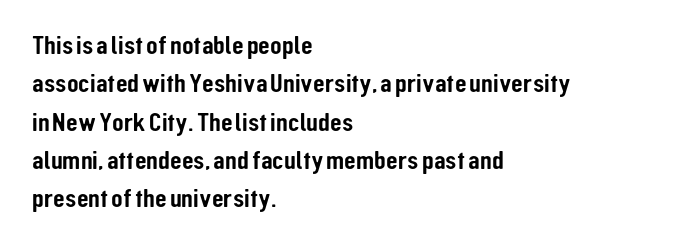
{"italic": "no", "underline": "no", "align": "left", "line_spacing": "normal", "line_spacing_ratio": 1.42, "letter_spacing": "normal", "letter_spacing_em": 0.0, "glyph_px": 27}
